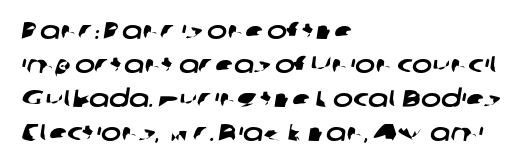
Lines of text with bare space underneath. Glyph-to-glyph distance matches everyday printed text. The lines sit at an ordinary, default distance from one another. The lines in this sample share a left origin and differ only in where they stop.
